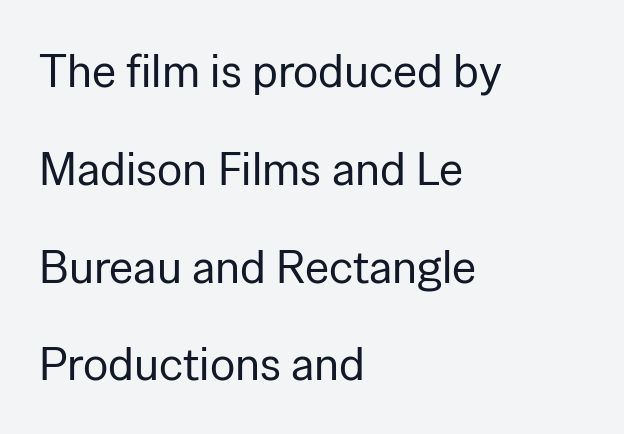
{"serif": "no", "italic": "no", "bold": "no", "weight": "regular", "width": "normal", "stroke_contrast": "low", "x_height": "medium", "monospaced": "no", "underline": "no", "align": "left", "line_spacing": "loose", "line_spacing_ratio": 2.08, "letter_spacing": "normal", "letter_spacing_em": 0.0, "glyph_px": 47}
